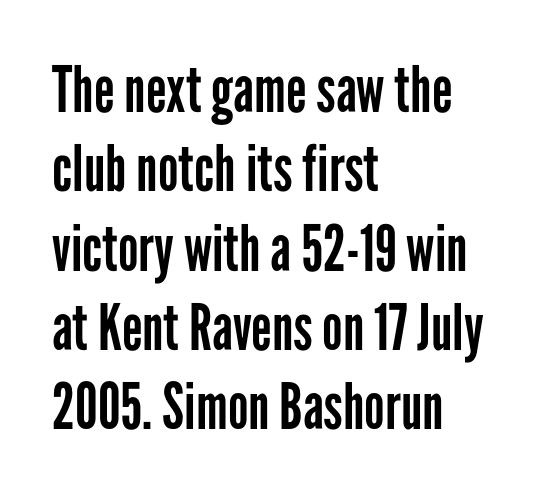
No word sits above an underline. Observe the absence of serifs on each vertical stroke in this sample. Notice how the passage keeps a crisp vertical edge on the left only. A typesetter would call this proportional, since set widths differ per character. The letterforms sit shoulder to shoulder at normal distance. Posture: upright roman.
